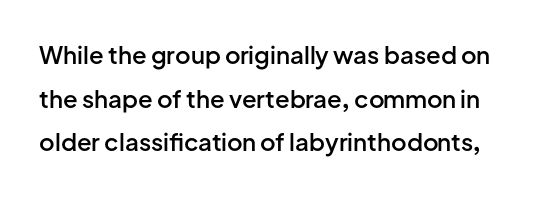
The image shows 24 px text type, upright; set line spacing 1.82x, normal letter spacing, not underlined.
